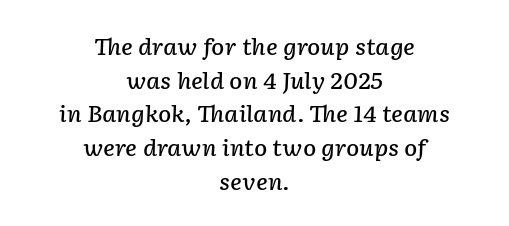
Q: Is the text bold? A: Semi-bold.
Q: Is the text italic (slanted)? A: Yes, it leans right by about 2 degrees.
Q: Is the text underlined? A: No.
Q: How is the paragraph aligned? A: Centered.
Q: Is the spacing between letters normal or unusually wide? A: Normal.
Q: Is the spacing between lines tight, normal or loose? A: Normal.
